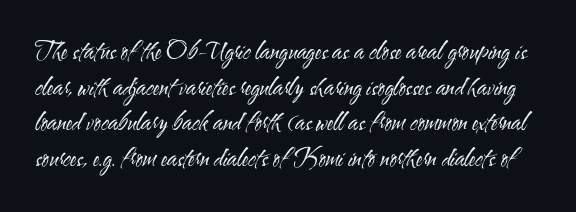
Is this a heavy cut? Hardly; it is regular or lighter. Students, observe: this is what conventionally led text looks like. Letters rest on an invisible, unmarked baseline.
